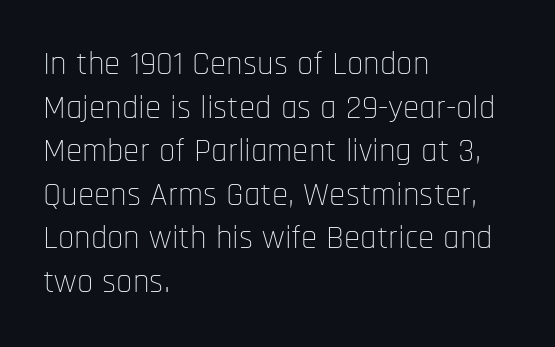
The image shows 33 px thin, condensed sans-serif type, upright; set left-aligned, normal line spacing (1.32x), normal letter spacing, not underlined; low stroke contrast and a large x-height.
